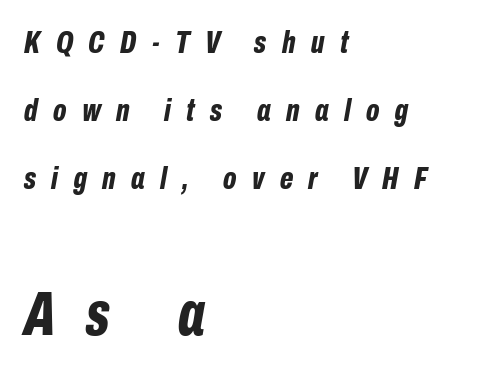
{"italic": "yes", "lean": "right", "slant_degrees": 10, "bold": "yes", "weight": "bold", "width": "condensed", "stroke_contrast": "low", "x_height": "medium", "monospaced": "no", "underline": "no", "align": "left", "line_spacing": "loose", "line_spacing_ratio": 2.13, "letter_spacing": "wide", "letter_spacing_em": 0.48, "larger_block": "second", "size_ratio": 1.97, "glyph_px": 63}
